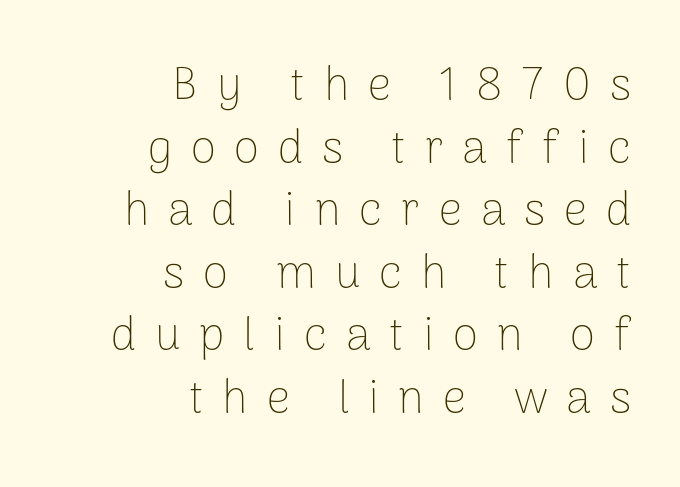
The line-height multiplier appears to be the usual default. The gaps between neighbouring characters are conspicuously large. The rendering uses natural spacing where letterforms have individual widths. The foot of each line stays bare and open. Think standard paragraph weight, or any step lighter than that. Classification — sans serif.
